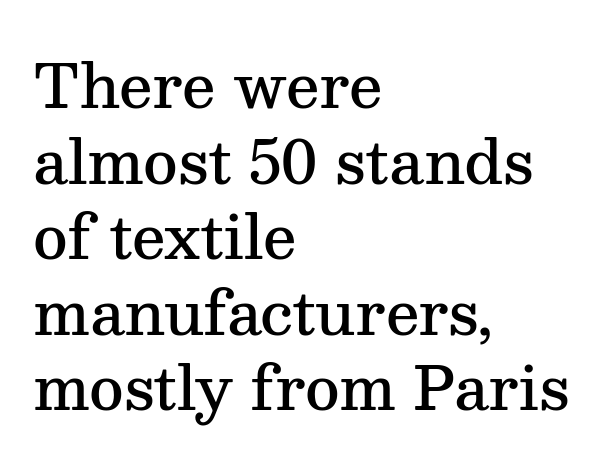
{"serif": "yes", "italic": "no", "bold": "semi", "weight": "semibold", "width": "normal", "stroke_contrast": "medium", "x_height": "medium", "monospaced": "no", "underline": "no", "align": "left", "line_spacing": "normal", "line_spacing_ratio": 1.26, "letter_spacing": "normal", "letter_spacing_em": 0.0, "glyph_px": 60}
